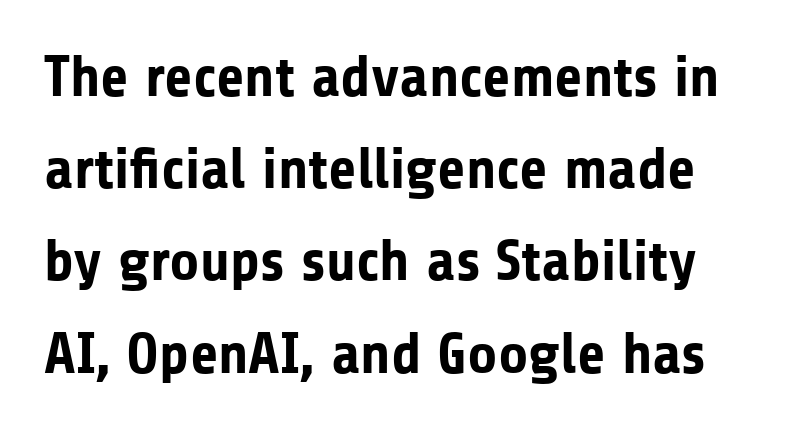
Q: Is the text bold? A: Yes.
Q: Is the text italic (slanted)? A: No, it is upright.
Q: Is the typeface a serif or a sans-serif typeface? A: Sans-serif.
Q: Is the text underlined? A: No.
Q: Is the spacing between letters normal or unusually wide? A: Normal.
Q: Is the spacing between lines tight, normal or loose? A: Normal.
Q: Width (condensed, normal, or wide)? A: Normal.
Q: Stroke contrast? A: Low.
Q: x-height? A: Medium.
Q: Monospaced? A: No.
